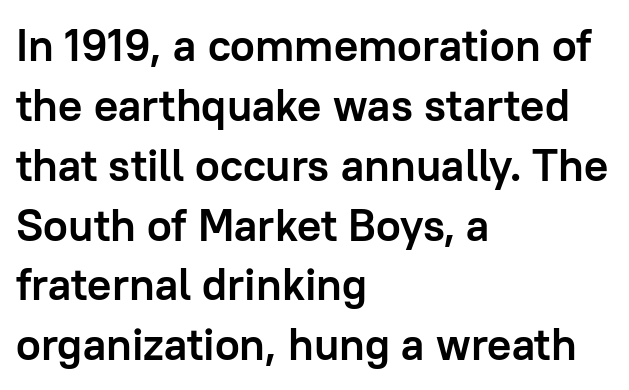
Each word holds together tightly as a unit, with standard inter-letter gaps. Underline: absent. Is this a fixed-width face? No — the glyphs have proportional, varying widths. Vertically, the passage feels balanced, rows spaced as you'd expect.
